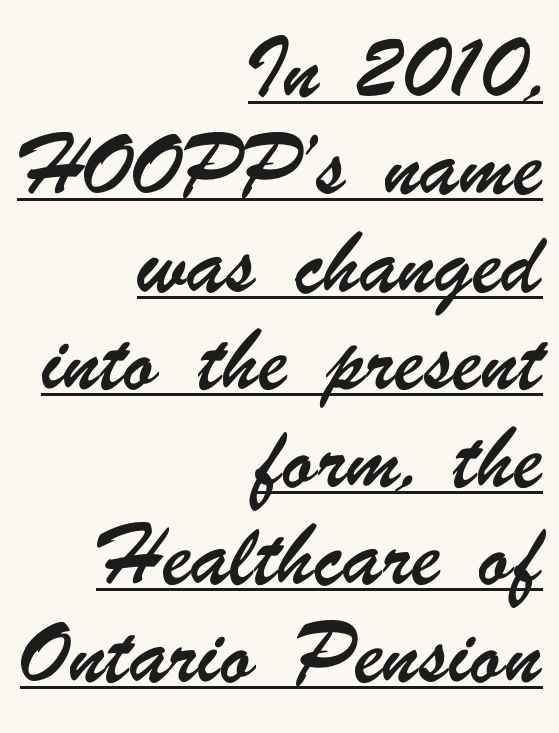
Interline gaps are noticeably wide in this sample. Check the space under the baseline: a stroke is drawn there. This rendering leaves character spacing at its baseline value. This is sans-serif lettering, the kind often seen on screens and signage. The passage shown is typed in a proportional face where columns would drift. Alignment: flush right.
